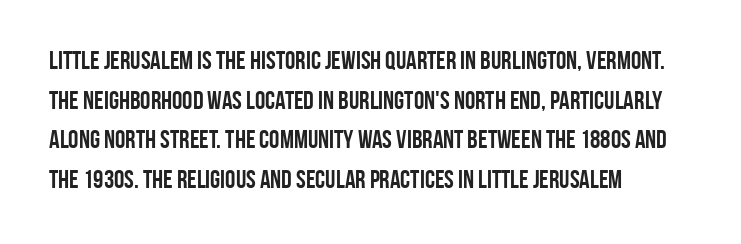
{"italic": "no", "bold": "yes", "underline": "no", "align": "left", "line_spacing": "normal", "line_spacing_ratio": 1.52, "letter_spacing": "normal", "letter_spacing_em": 0.0, "glyph_px": 26}
